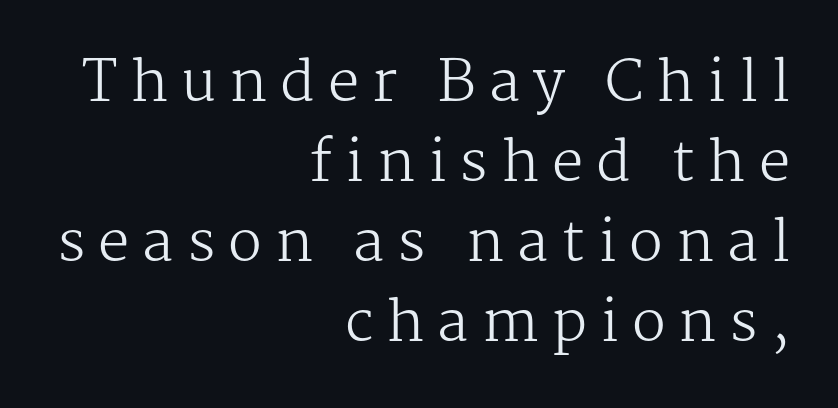
{"serif": "yes", "italic": "no", "bold": "no", "weight": "regular", "width": "normal", "stroke_contrast": "medium", "x_height": "medium", "monospaced": "no", "underline": "no", "align": "right", "line_spacing": "normal", "line_spacing_ratio": 1.43, "letter_spacing": "wide", "letter_spacing_em": 0.23, "glyph_px": 56}
